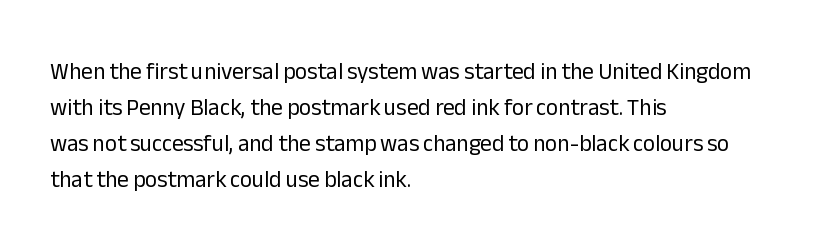
The image shows 23 px text type, upright; set left-aligned, normal line spacing (1.56x), normal letter spacing, not underlined.
